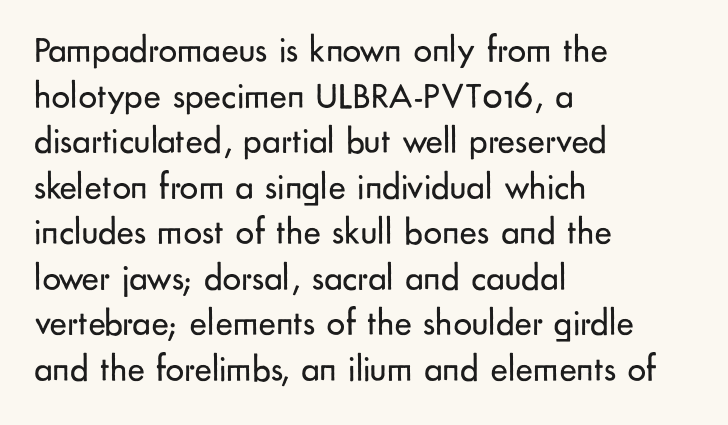
To sum up the face: it is a sans, with no serifs. Posture: straight, roman, zero tilt. Bold? No — there's no thickening of the strokes. The gap between lines stays unmarked.
